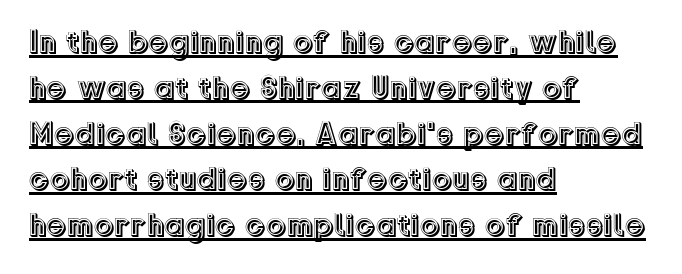
Q: Is the text italic (slanted)? A: No, it is upright.
Q: Is the text underlined? A: Yes.
Q: How is the paragraph aligned? A: Left-aligned.
Q: Is the spacing between letters normal or unusually wide? A: Normal.
Q: Is the spacing between lines tight, normal or loose? A: Normal.
Q: Width (condensed, normal, or wide)? A: Normal.
Q: x-height? A: Medium.
Q: Monospaced? A: No.
